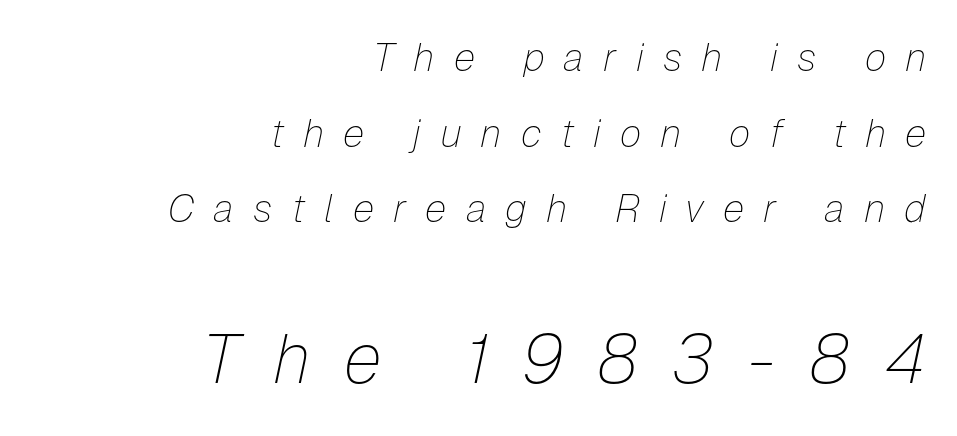
The face looks like a standard text weight, possibly lighter. Looks like regular typesetting: each glyph gets only the width it needs. A clean baseline with only descenders dipping below it. Reading down the block, your eye finds every line finishing at a fixed right position.
